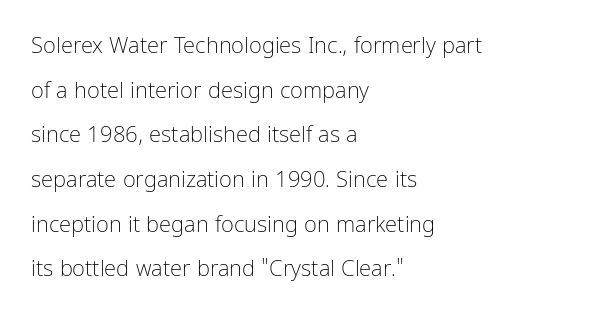
The image shows 22 px text type, upright; set left-aligned, loose line spacing (2.03x), normal letter spacing, not underlined.
